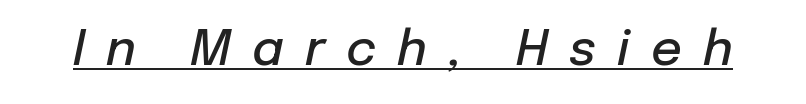
Q: Is the text bold? A: Semi-bold.
Q: Is the text italic (slanted)? A: Yes, it leans right by about 12 degrees.
Q: Is the text underlined? A: Yes.
Q: Is the spacing between letters normal or unusually wide? A: Unusually wide.
Q: Width (condensed, normal, or wide)? A: Normal.
Q: Stroke contrast? A: Low.
Q: x-height? A: Medium.
Q: Monospaced? A: No.
